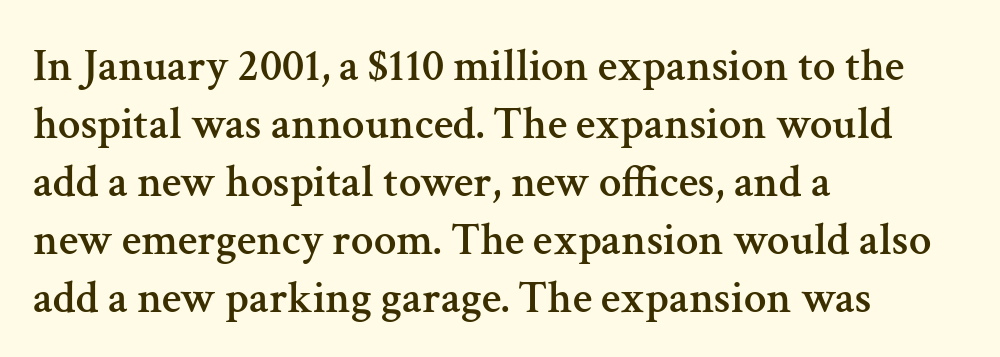
Quick note: interline space is typical. The face used here is rendered with its standard letterfit. The rag falls on the right side of this text block. Underlining? Definitely not there.
